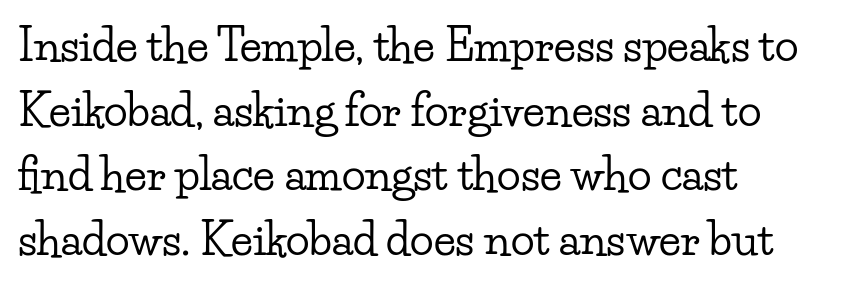
Q: Is the text italic (slanted)? A: No, it is upright.
Q: Is the typeface a serif or a sans-serif typeface? A: Serif.
Q: Is the text underlined? A: No.
Q: How is the paragraph aligned? A: Left-aligned.
Q: Is the spacing between letters normal or unusually wide? A: Normal.
Q: Is the spacing between lines tight, normal or loose? A: Normal.
Q: Width (condensed, normal, or wide)? A: Wide.
Q: Stroke contrast? A: Low.
Q: x-height? A: Small.
Q: Monospaced? A: No.
